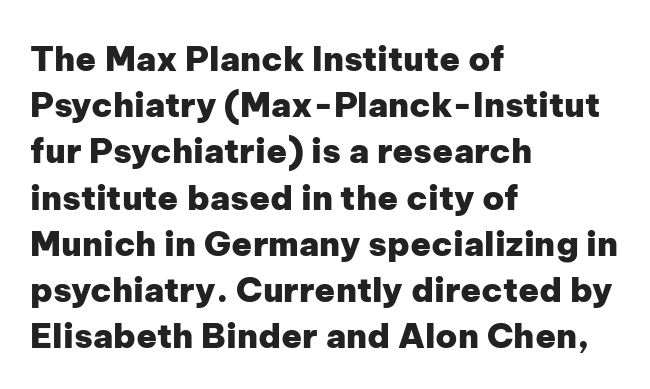
Q: Is the text bold? A: Yes.
Q: Is the text italic (slanted)? A: No, it is upright.
Q: Is the typeface a serif or a sans-serif typeface? A: Sans-serif.
Q: Is the text underlined? A: No.
Q: How is the paragraph aligned? A: Left-aligned.
Q: Is the spacing between letters normal or unusually wide? A: Normal.
Q: Is the spacing between lines tight, normal or loose? A: Normal.
Q: Width (condensed, normal, or wide)? A: Normal.
Q: Stroke contrast? A: Low.
Q: x-height? A: Medium.
Q: Monospaced? A: No.
